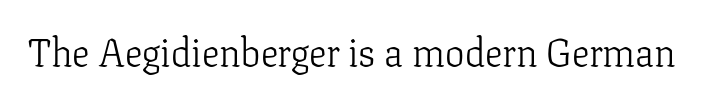
These lines are rendered in a variable-pitch font. Spacing between characters is what you'd get straight out of the box. Caption: face not bold, strokes unweighted. Font category for this specimen: serif. Anything drawn beneath the words? Only blank space. Unlike italic type, these characters show no tilt at all.
